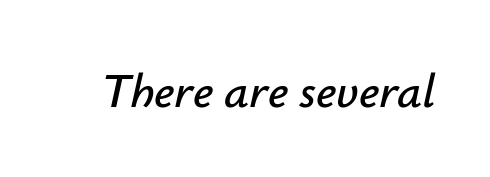
The image shows 49 px text type, italic (leaning right); set normal letter spacing, not underlined; low stroke contrast and a small x-height.
